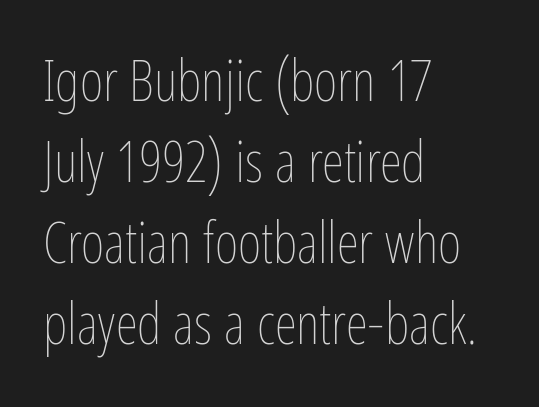
The image shows 57 px thin, condensed type, upright; set left-aligned, normal line spacing (1.42x), normal letter spacing, not underlined; low stroke contrast and a medium x-height.
